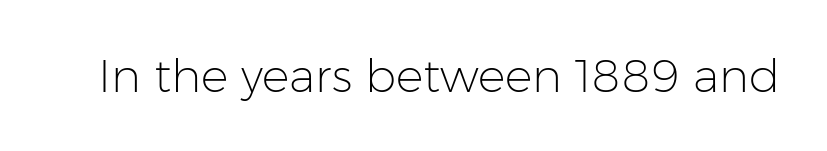
The image shows 46 px light sans-serif type, upright; set normal letter spacing, not underlined; low stroke contrast and a medium x-height.
